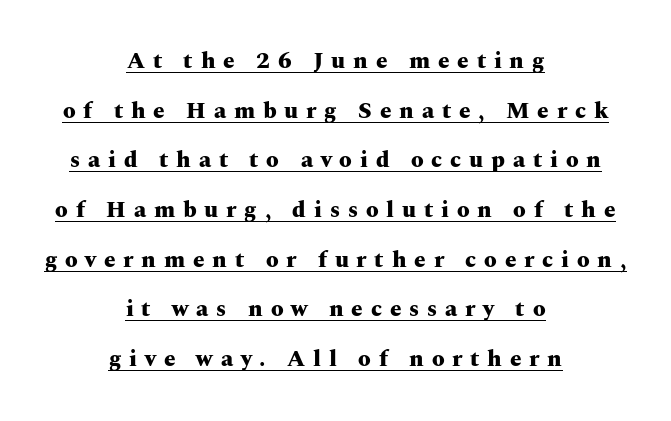
{"italic": "no", "bold": "yes", "underline": "yes", "align": "center", "line_spacing": "loose", "line_spacing_ratio": 2.16, "letter_spacing": "wide", "letter_spacing_em": 0.34, "glyph_px": 23}
